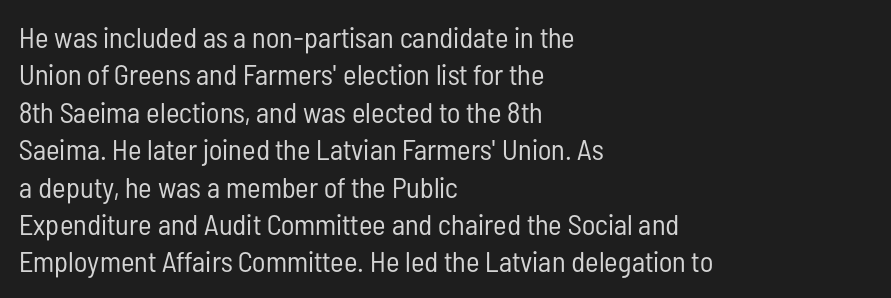
Q: Is the text bold? A: No.
Q: Is the text italic (slanted)? A: No, it is upright.
Q: Is the typeface a serif or a sans-serif typeface? A: Sans-serif.
Q: Is the text underlined? A: No.
Q: How is the paragraph aligned? A: Left-aligned.
Q: Is the spacing between letters normal or unusually wide? A: Normal.
Q: Is the spacing between lines tight, normal or loose? A: Normal.
Q: Width (condensed, normal, or wide)? A: Condensed.
Q: Stroke contrast? A: Low.
Q: x-height? A: Medium.
Q: Monospaced? A: No.
